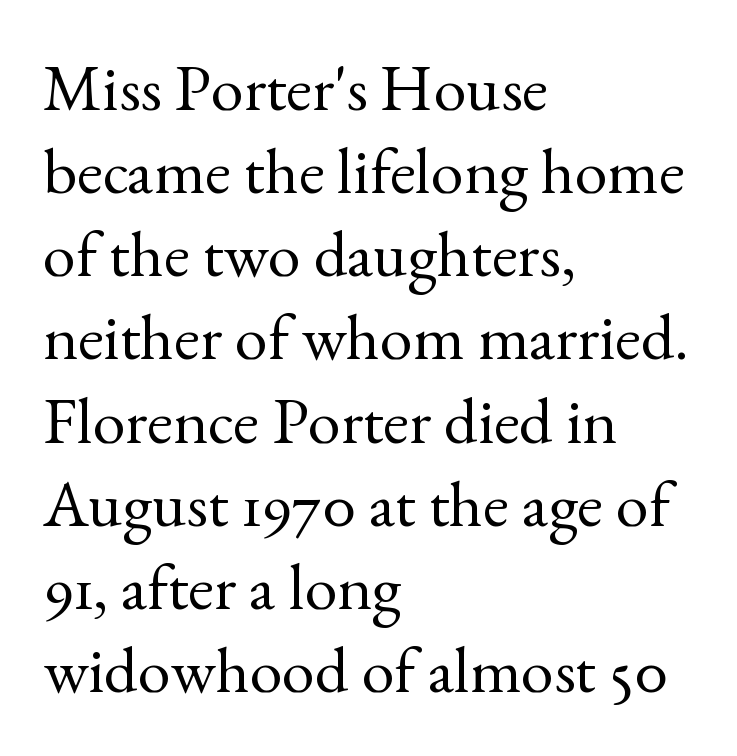
{"serif": "yes", "italic": "no", "bold": "no", "weight": "regular", "width": "normal", "x_height": "small", "monospaced": "no", "underline": "no", "align": "left", "line_spacing": "normal", "line_spacing_ratio": 1.26, "letter_spacing": "normal", "letter_spacing_em": 0.0, "glyph_px": 66}
